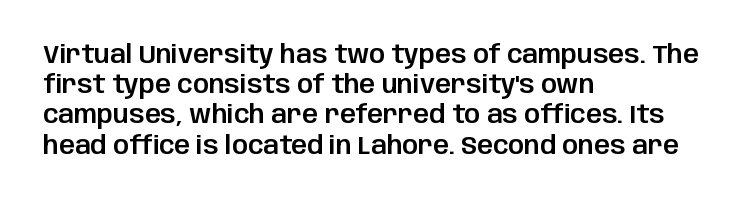
The image shows 25 px text type, upright; set left-aligned, line spacing 1.21x, normal letter spacing, not underlined.
